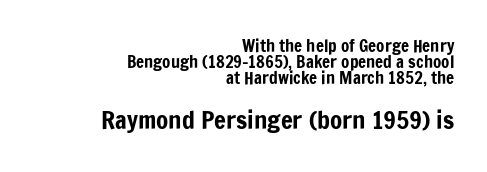
The image shows 25 px text type, upright; set right-aligned, tight line spacing (0.95x), normal letter spacing, not underlined; the second (bottom) block is 1.47x larger.
